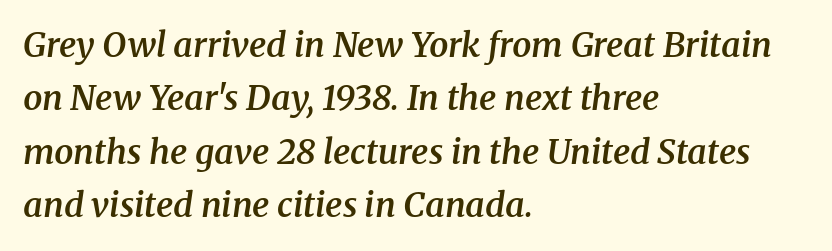
{"serif": "yes", "italic": "yes", "lean": "right", "slant_degrees": 8, "bold": "semi", "weight": "semibold", "width": "normal", "stroke_contrast": "medium", "x_height": "medium", "monospaced": "no", "underline": "no", "align": "left", "line_spacing": "normal", "line_spacing_ratio": 1.57, "letter_spacing": "normal", "letter_spacing_em": 0.0, "glyph_px": 34}
